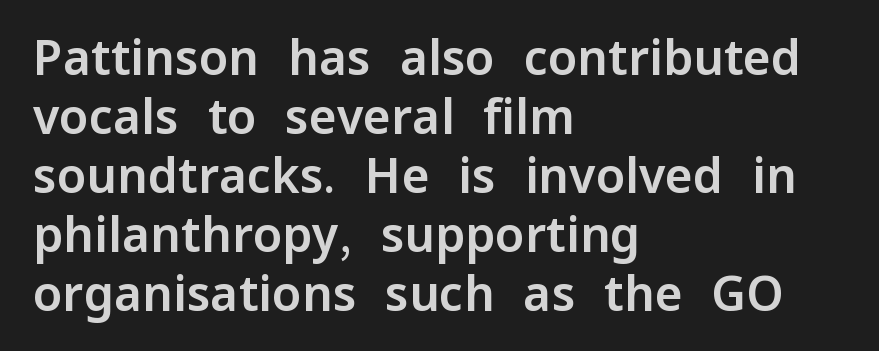
In terms of letterspacing, this is plain default setting. Are there feet on the stems? There aren't — it's a sans. The axis of the letterforms is exactly vertical. Horizontal alignment here is leftward, the default for most running prose. Honestly, there is no underline to notice here at all.
